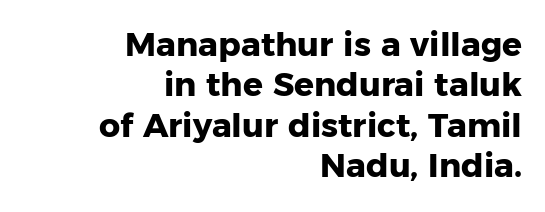
{"serif": "no", "italic": "no", "bold": "yes", "weight": "heavy", "width": "normal", "stroke_contrast": "low", "x_height": "medium", "monospaced": "no", "underline": "no", "align": "right", "line_spacing_ratio": 1.22, "letter_spacing": "normal", "letter_spacing_em": 0.0, "glyph_px": 33}
